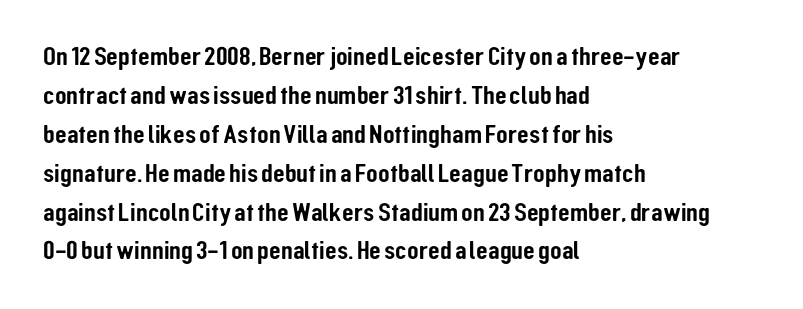
The image shows 27 px text type, upright; set left-aligned, normal line spacing (1.44x), normal letter spacing, not underlined.
